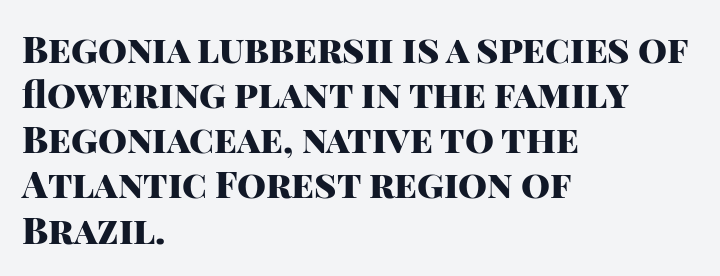
Q: Is the text bold? A: Yes.
Q: Is the text italic (slanted)? A: No, it is upright.
Q: Is the typeface a serif or a sans-serif typeface? A: Sans-serif.
Q: Is the text underlined? A: No.
Q: How is the paragraph aligned? A: Left-aligned.
Q: Is the spacing between letters normal or unusually wide? A: Normal.
Q: Width (condensed, normal, or wide)? A: Normal.
Q: Stroke contrast? A: High.
Q: x-height? A: Large.
Q: Monospaced? A: No.
